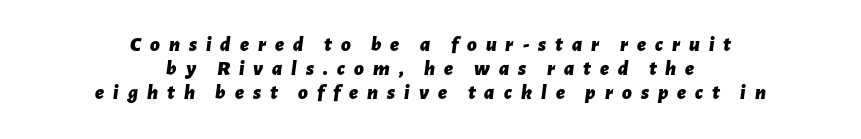
Q: Is the text bold? A: Yes.
Q: Is the text italic (slanted)? A: Yes, it leans right by about 7 degrees.
Q: Is the text underlined? A: No.
Q: How is the paragraph aligned? A: Centered.
Q: Is the spacing between letters normal or unusually wide? A: Unusually wide.
Q: Is the spacing between lines tight, normal or loose? A: Tight.
